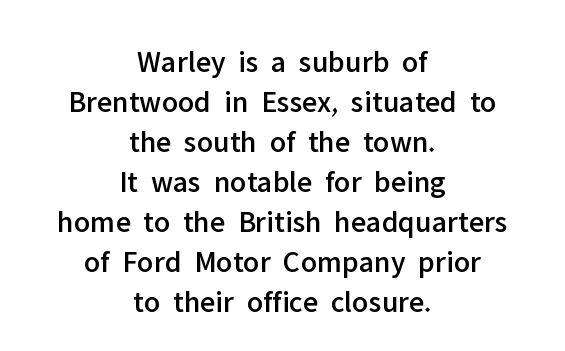
The image shows 31 px sans-serif type, upright; set centered, normal line spacing (1.29x), normal letter spacing, not underlined; low stroke contrast and a medium x-height.
